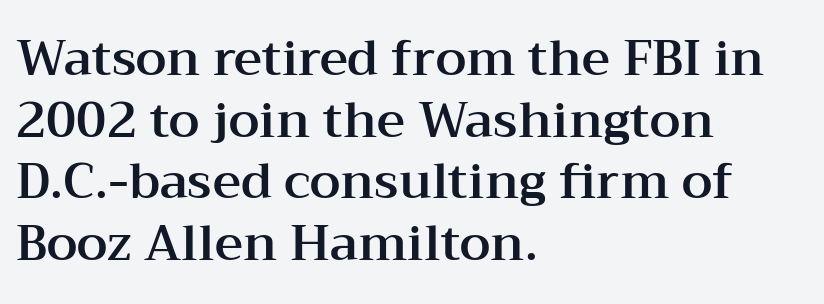
Q: Is the text italic (slanted)? A: No, it is upright.
Q: Is the typeface a serif or a sans-serif typeface? A: Serif.
Q: Is the text underlined? A: No.
Q: How is the paragraph aligned? A: Left-aligned.
Q: Is the spacing between letters normal or unusually wide? A: Normal.
Q: Is the spacing between lines tight, normal or loose? A: Normal.
Q: Width (condensed, normal, or wide)? A: Wide.
Q: Stroke contrast? A: Medium.
Q: x-height? A: Medium.
Q: Monospaced? A: No.
